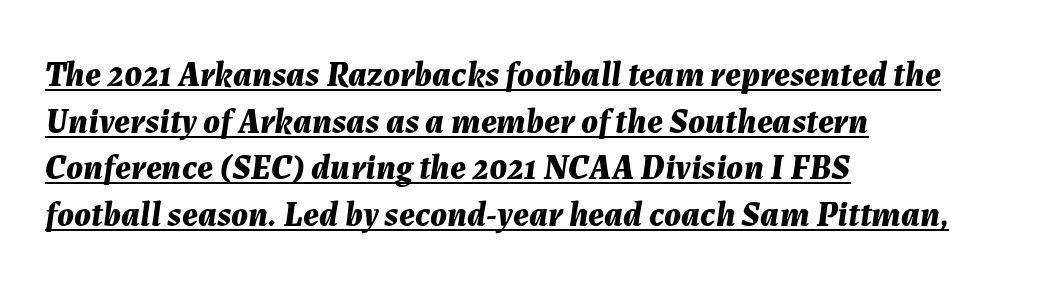
The image shows 35 px bold type, italic (leaning right); set left-aligned, normal line spacing (1.33x), normal letter spacing, underlined; medium stroke contrast and a medium x-height.
